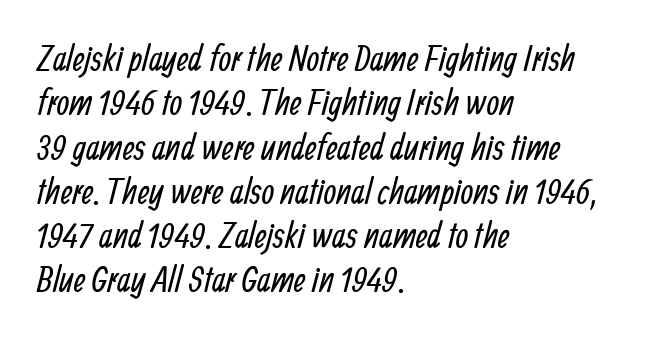
These lines are rendered in a variable-pitch font. Heaviness? Minimal to ordinary, like unemphasized prose. Any mark beneath the type? The region is blank. Tracking here is standard; glyphs follow each other at the usual distance.
